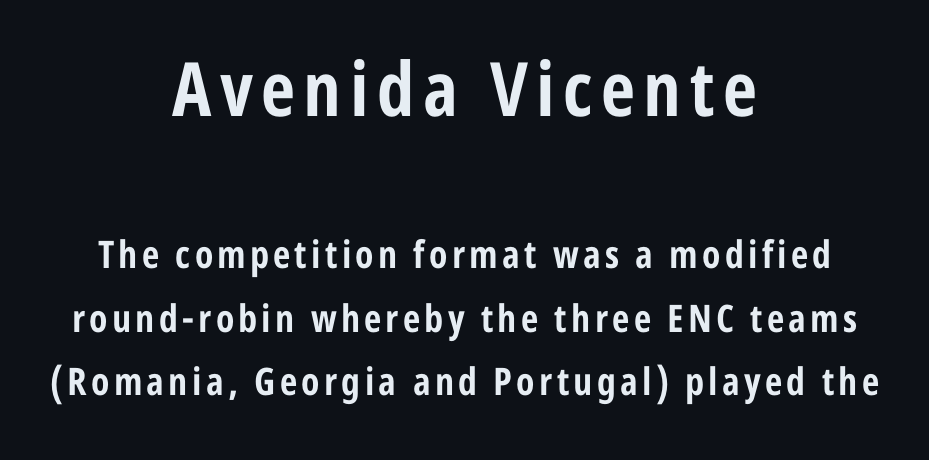
The image shows 75 px bold, condensed sans-serif type, upright; set centered, normal line spacing (1.66x), not underlined; the first (top) block is 1.97x larger; low stroke contrast and a medium x-height.
